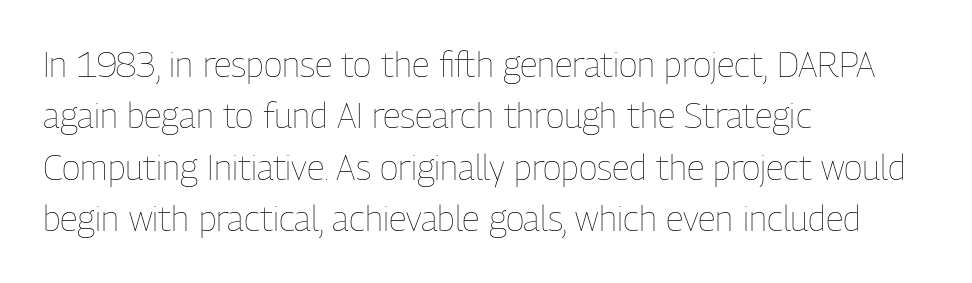
Reading down the block, your eye returns to a fixed left position each line. These lines are rendered in a variable-pitch font. One glance says typical: line gaps are just what's usual. Is the type heavy? It reads as light-to-regular instead. Is the letter spacing exaggerated? No — it looks like the ordinary default. The font's upright variant was chosen for this text.
